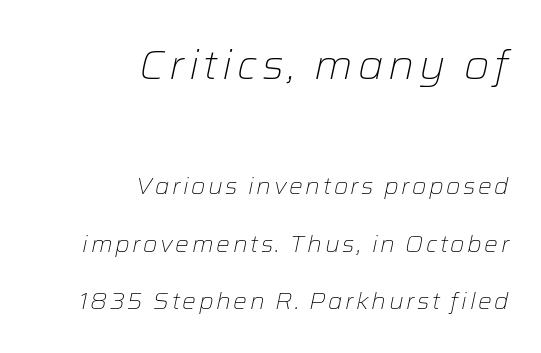
Q: Is the text bold? A: No.
Q: Is the text italic (slanted)? A: Yes, it leans right by about 12 degrees.
Q: Is the text underlined? A: No.
Q: How is the paragraph aligned? A: Right-aligned.
Q: Is the spacing between lines tight, normal or loose? A: Loose.
Q: Which block of text is set in a larger size, the first (top) or the second (bottom)? A: The first (top) one.
Q: Width (condensed, normal, or wide)? A: Normal.
Q: Stroke contrast? A: Low.
Q: x-height? A: Medium.
Q: Monospaced? A: No.
